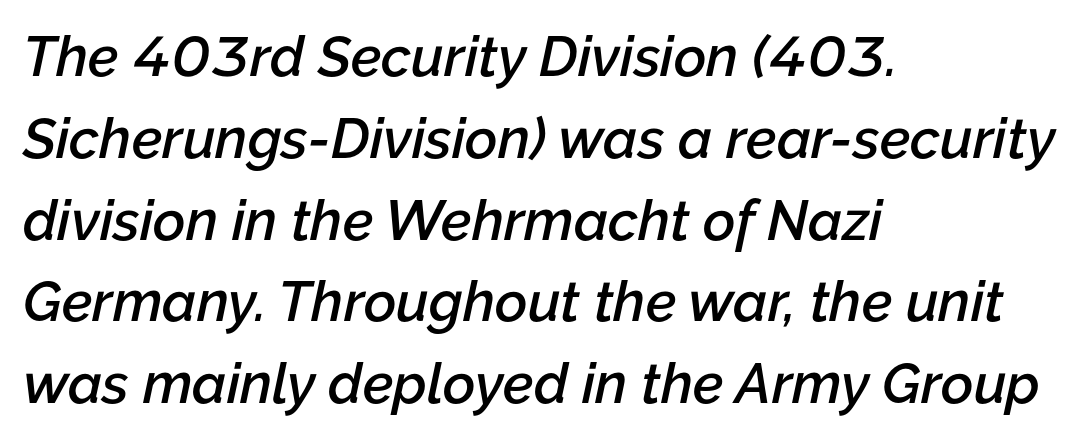
The image shows 56 px semibold type, italic (leaning right); set left-aligned, normal line spacing (1.46x), normal letter spacing, not underlined; low stroke contrast and a medium x-height.
